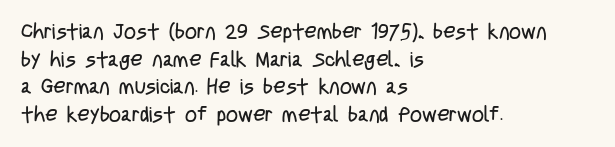
The image shows 21 px text type, upright; set left-aligned, normal line spacing (1.31x), normal letter spacing, not underlined.
